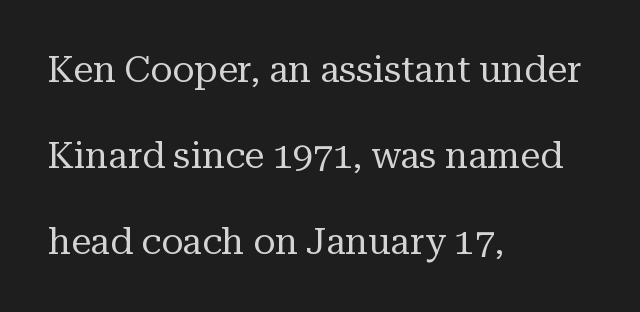
The image shows 36 px regular-weight serif type, upright; set left-aligned, loose line spacing (2.39x), normal letter spacing, not underlined; medium stroke contrast and a medium x-height.
